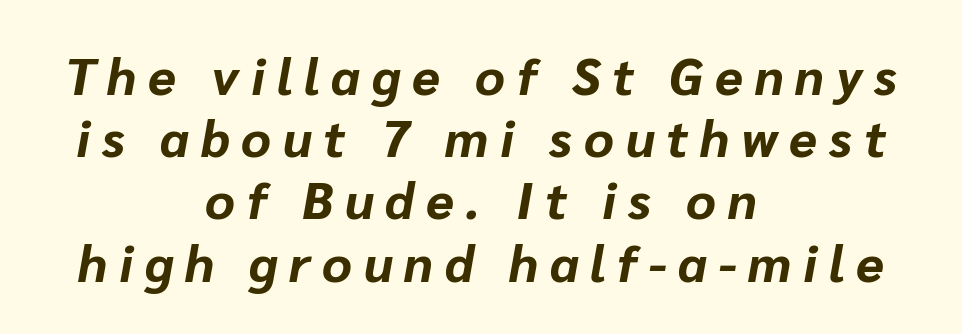
{"italic": "yes", "lean": "right", "slant_degrees": 10, "bold": "yes", "weight": "bold", "width": "normal", "stroke_contrast": "low", "x_height": "medium", "monospaced": "no", "underline": "no", "align": "center", "line_spacing_ratio": 1.22, "letter_spacing": "wide", "letter_spacing_em": 0.23, "glyph_px": 51}
